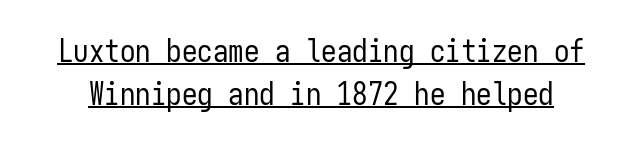
The image shows 31 px regular-weight, condensed sans-serif type, upright, monospaced; set normal line spacing (1.39x), normal letter spacing, underlined; low stroke contrast and a medium x-height.
